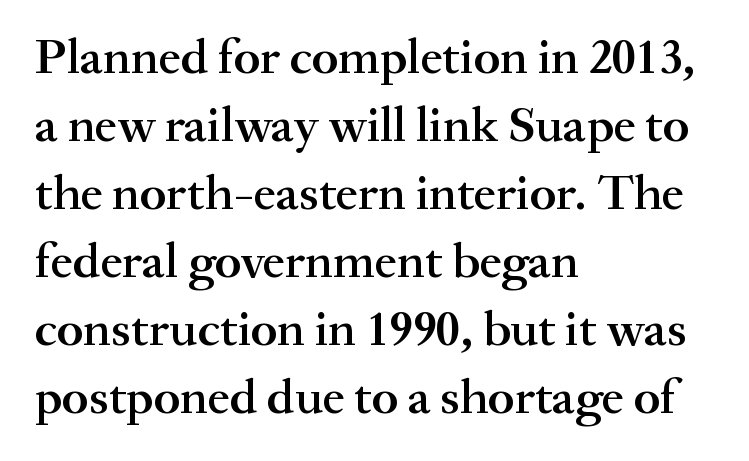
{"serif": "yes", "italic": "no", "bold": "semi", "weight": "semibold", "width": "normal", "stroke_contrast": "medium", "x_height": "small", "monospaced": "no", "underline": "no", "align": "left", "line_spacing": "normal", "line_spacing_ratio": 1.36, "letter_spacing": "normal", "letter_spacing_em": 0.0, "glyph_px": 50}
